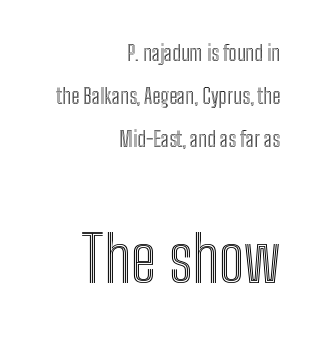
{"italic": "no", "width": "condensed", "x_height": "medium", "monospaced": "no", "underline": "no", "align": "right", "line_spacing": "loose", "line_spacing_ratio": 2.05, "letter_spacing": "normal", "letter_spacing_em": 0.0, "larger_block": "second", "size_ratio": 3.05, "glyph_px": 64}
